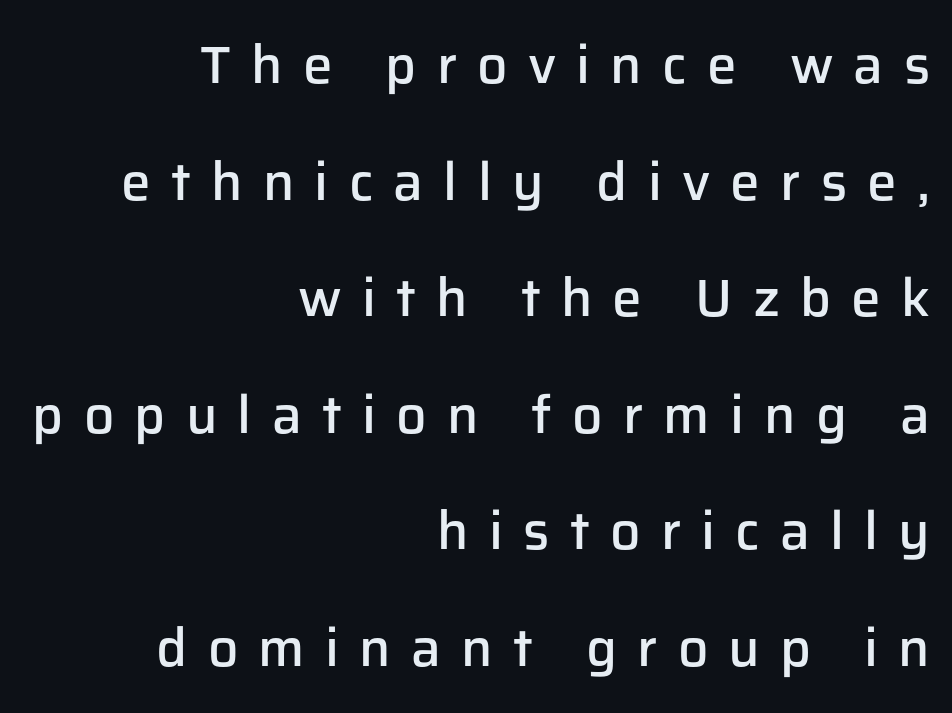
Unlike italic type, these characters show no tilt at all. The type is letterspaced generously, with wide tracking. The letters carry no serifs — their stems end cleanly without finishing strokes. The lines are quadded right.
